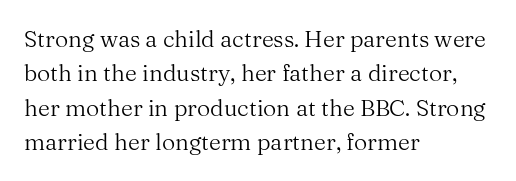
Observe the ordinary spacing: letters are neighbours, not strangers. Only glyphs here, with clear space below each row. Honestly, the row spacing looks completely unremarkable. No letter is thick-stroked: the sample isn't bold.
